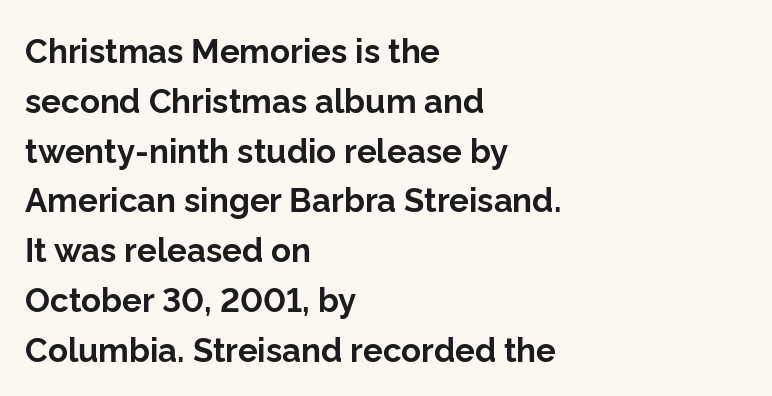
Q: Is the text bold? A: Yes.
Q: Is the text italic (slanted)? A: No, it is upright.
Q: Is the typeface a serif or a sans-serif typeface? A: Sans-serif.
Q: Is the text underlined? A: No.
Q: How is the paragraph aligned? A: Left-aligned.
Q: Is the spacing between letters normal or unusually wide? A: Normal.
Q: Is the spacing between lines tight, normal or loose? A: Normal.
Q: Width (condensed, normal, or wide)? A: Normal.
Q: Stroke contrast? A: Low.
Q: x-height? A: Medium.
Q: Monospaced? A: No.
